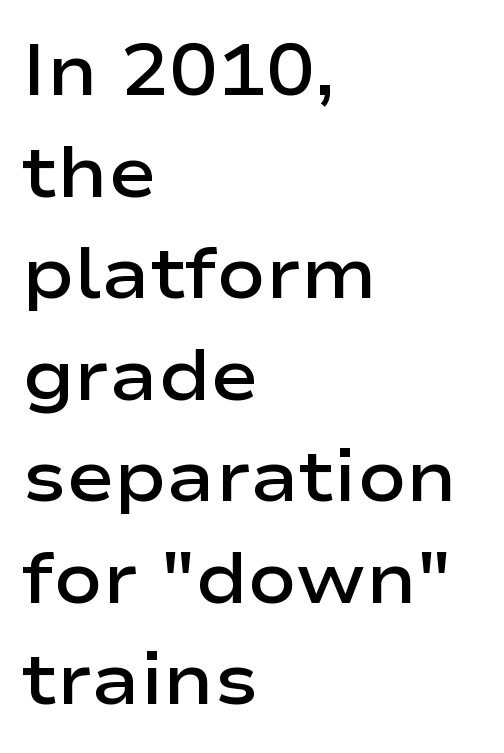
Nope, no serifs anywhere on these letters. Type without underlining. Ascenders rise straight up at ninety degrees. Compared with a centered layout, this one pins lines to the left instead. Does the leading feel generous? No, just average.
